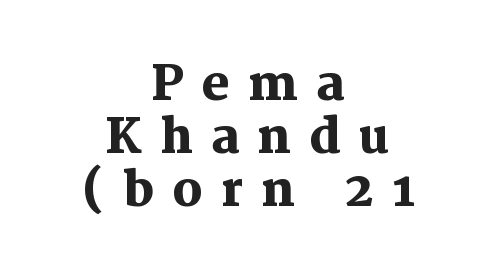
{"serif": "yes", "italic": "no", "bold": "yes", "weight": "heavy", "width": "normal", "stroke_contrast": "medium", "x_height": "medium", "monospaced": "no", "underline": "no", "align": "center", "line_spacing": "tight", "line_spacing_ratio": 1.13, "letter_spacing": "wide", "letter_spacing_em": 0.39, "glyph_px": 47}
